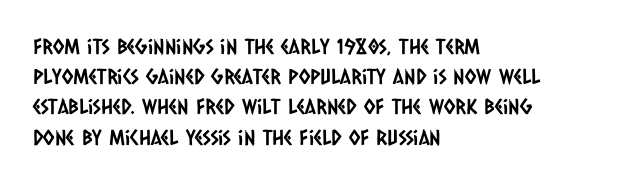
The image shows 21 px text type; set left-aligned, normal line spacing (1.44x), normal letter spacing, not underlined.
